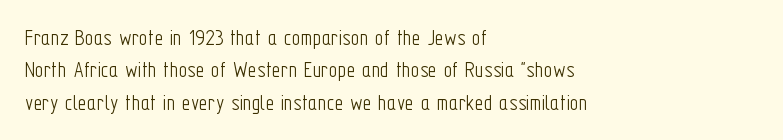
The image shows 24 px text type, upright; set left-aligned, normal line spacing (1.35x), normal letter spacing, not underlined.
